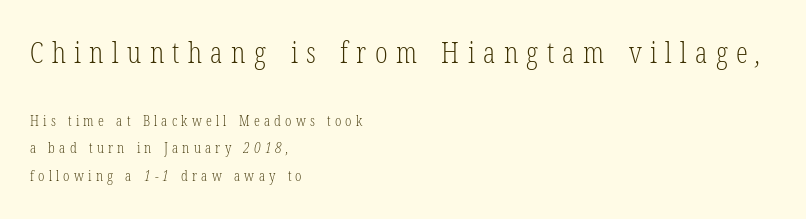
A quiet, ordinary-to-light weight characterises the typeface. In CSS terms this would be text-align: left. The face used here is proportionally spaced, like ordinary book or web type. Beneath every word, the page is bare.
